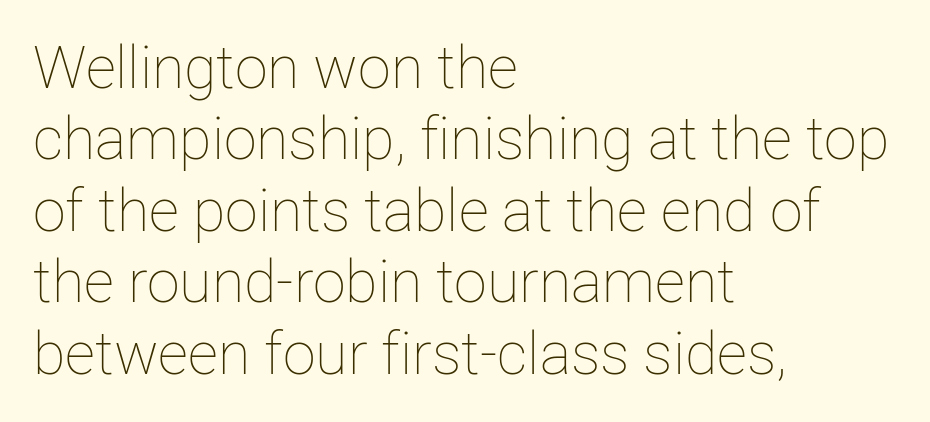
Summary of weight: not heavy and not bold. The tracking reads as untouched default to a designer's eye. The typography opts for an upright posture over an oblique one. Spacing verdict: proportional, widths tailored to each character. Plain, unruled lines of type. The compositor pushed each line to the left boundary.
